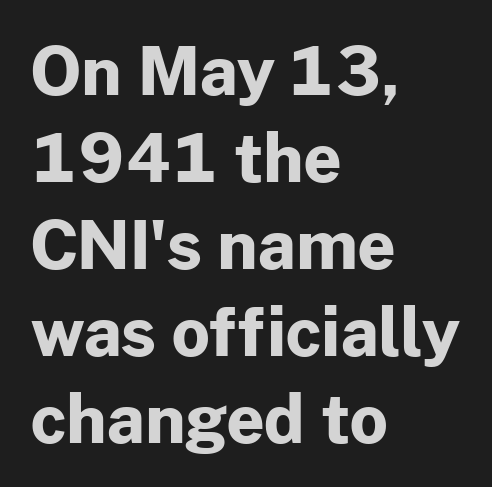
Honestly, the letter spacing is just normal — you wouldn't notice it. The lettering stays uniformly vertical, giving the passage a roman look. This block has exactly the height ordinary leading produces. The strokes are fattened all the way to bold. Unlike a traditional serif, this face leaves its strokes unadorned.
